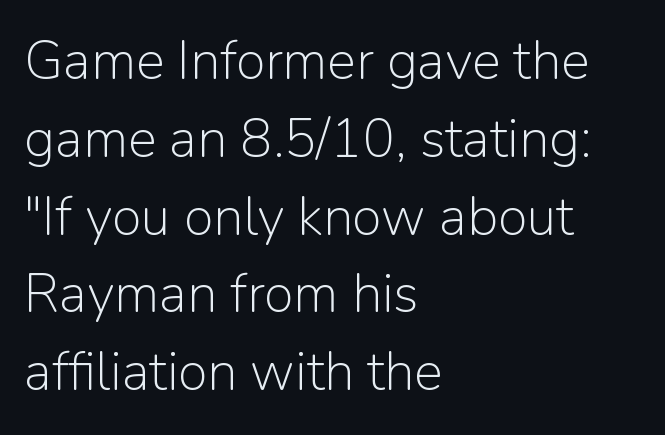
Q: Is the text bold? A: No.
Q: Is the text italic (slanted)? A: No, it is upright.
Q: Is the typeface a serif or a sans-serif typeface? A: Sans-serif.
Q: Is the text underlined? A: No.
Q: How is the paragraph aligned? A: Left-aligned.
Q: Is the spacing between letters normal or unusually wide? A: Normal.
Q: Is the spacing between lines tight, normal or loose? A: Normal.
Q: Width (condensed, normal, or wide)? A: Normal.
Q: Stroke contrast? A: Low.
Q: x-height? A: Medium.
Q: Monospaced? A: No.
